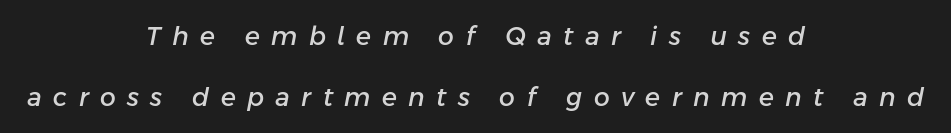
The image shows 25 px text type, italic (leaning right); set centered, loose line spacing (2.44x), unusually wide letter spacing (+0.46 em), not underlined.
